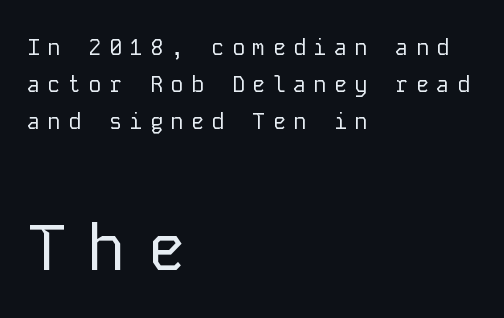
Fixed-width glyphs throughout — classic coding-font behaviour. Unmarked baselines from the first word to the last. The compositor pushed each line to the left boundary. Of the two passages, the one underneath uses the larger point size. Loose tracking; the words dissolve into strings of separated letters. Italic? Not at all — the glyphs are vertical.
